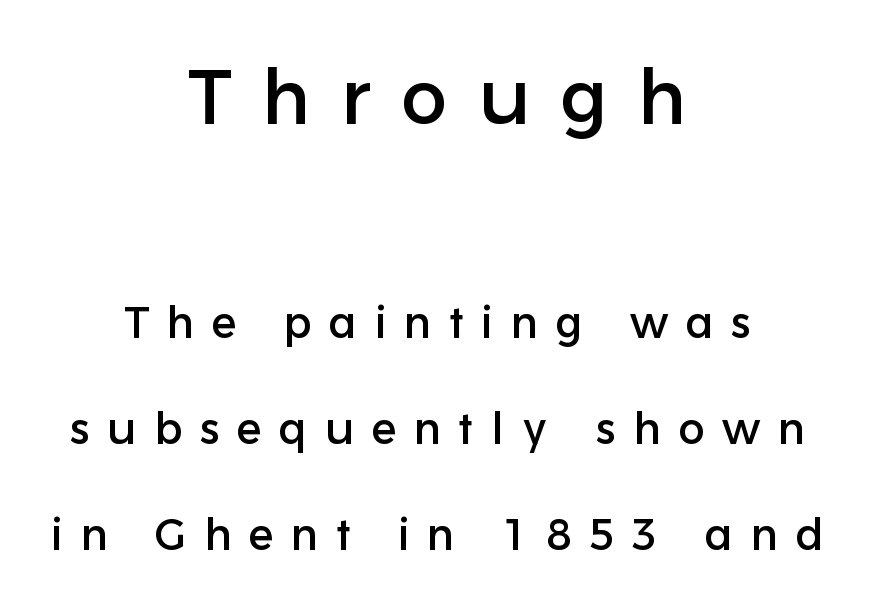
{"serif": "no", "italic": "no", "width": "normal", "stroke_contrast": "low", "x_height": "medium", "monospaced": "no", "underline": "no", "align": "center", "line_spacing": "loose", "line_spacing_ratio": 2.4, "letter_spacing": "wide", "letter_spacing_em": 0.4, "larger_block": "first", "size_ratio": 1.75, "glyph_px": 77}
